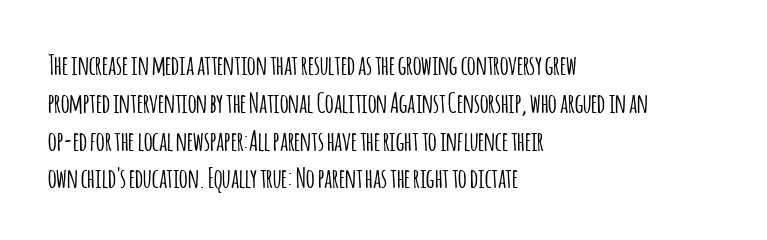
Q: Is the text italic (slanted)? A: No, it is upright.
Q: Is the text underlined? A: No.
Q: How is the paragraph aligned? A: Left-aligned.
Q: Is the spacing between letters normal or unusually wide? A: Normal.
Q: Is the spacing between lines tight, normal or loose? A: Normal.
